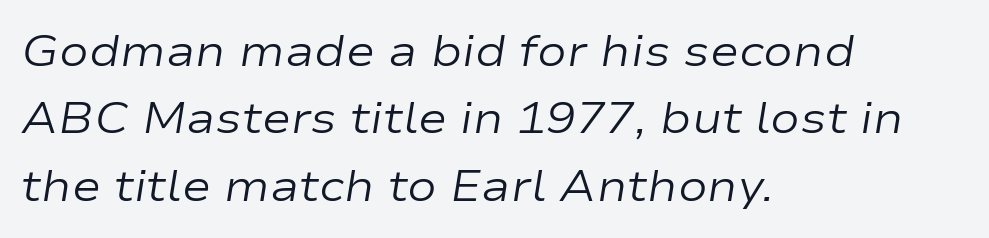
Q: Is the text bold? A: No.
Q: Is the text italic (slanted)? A: Yes, it leans right by about 9 degrees.
Q: Is the text underlined? A: No.
Q: How is the paragraph aligned? A: Left-aligned.
Q: Is the spacing between letters normal or unusually wide? A: Normal.
Q: Is the spacing between lines tight, normal or loose? A: Normal.
Q: Width (condensed, normal, or wide)? A: Wide.
Q: Stroke contrast? A: Low.
Q: x-height? A: Medium.
Q: Monospaced? A: No.
